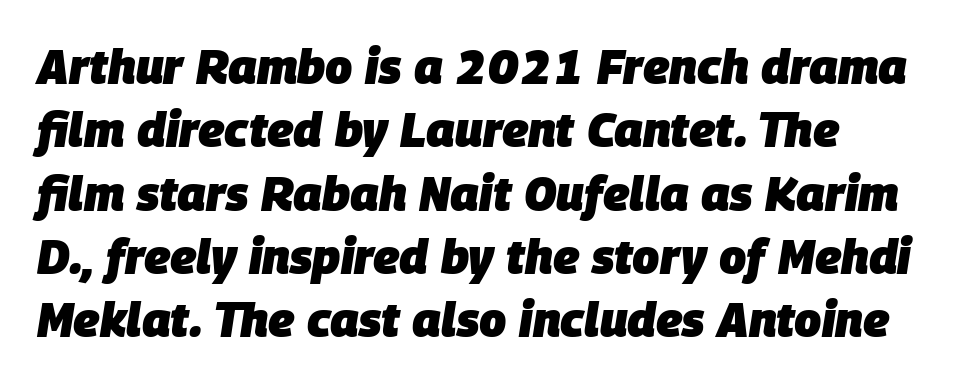
The image shows 48 px heavy type, italic (leaning right); set left-aligned, normal line spacing (1.32x), normal letter spacing, not underlined; low stroke contrast and a large x-height.
